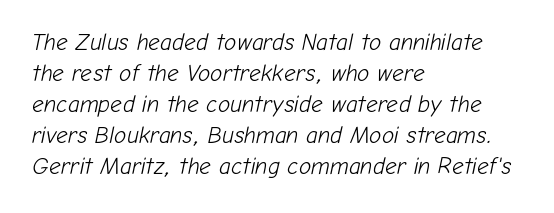
Q: Is the text bold? A: No.
Q: Is the text italic (slanted)? A: Yes, it leans right by about 12 degrees.
Q: Is the text underlined? A: No.
Q: How is the paragraph aligned? A: Left-aligned.
Q: Is the spacing between letters normal or unusually wide? A: Normal.
Q: Is the spacing between lines tight, normal or loose? A: Normal.
